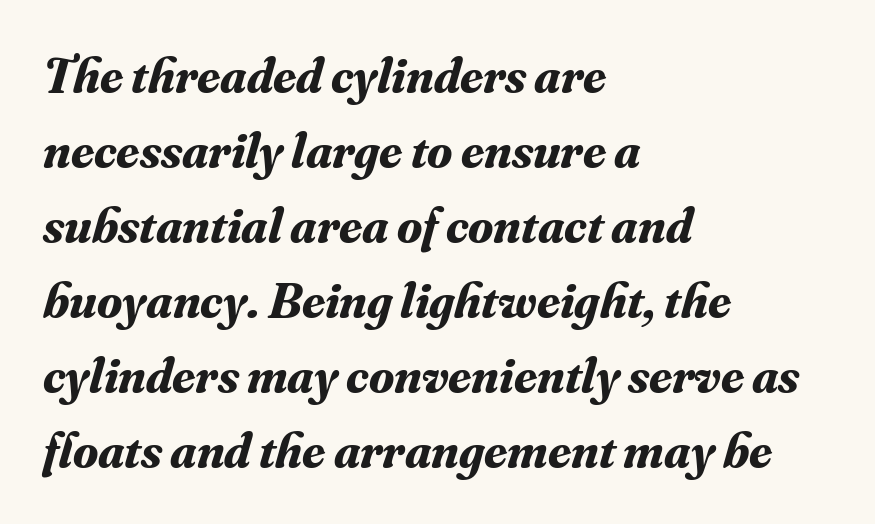
Q: Is the text bold? A: Yes.
Q: Is the text italic (slanted)? A: Yes, it leans right by about 16 degrees.
Q: Is the typeface a serif or a sans-serif typeface? A: Serif.
Q: Is the text underlined? A: No.
Q: How is the paragraph aligned? A: Left-aligned.
Q: Is the spacing between letters normal or unusually wide? A: Normal.
Q: Is the spacing between lines tight, normal or loose? A: Normal.
Q: Width (condensed, normal, or wide)? A: Normal.
Q: Stroke contrast? A: Medium.
Q: x-height? A: Small.
Q: Monospaced? A: No.
